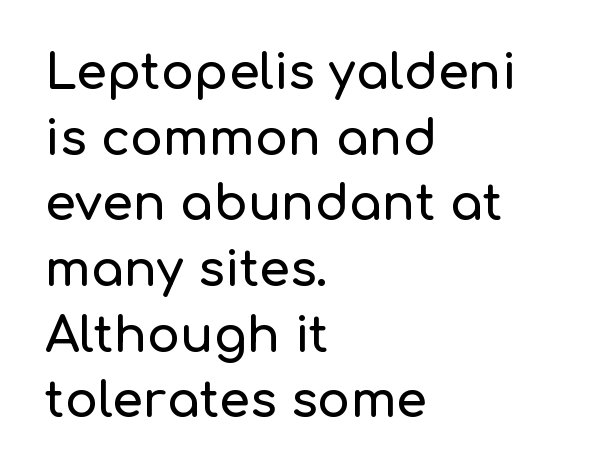
The image shows 49 px sans-serif type, upright; set left-aligned, normal line spacing (1.34x), normal letter spacing, not underlined; low stroke contrast and a medium x-height.
